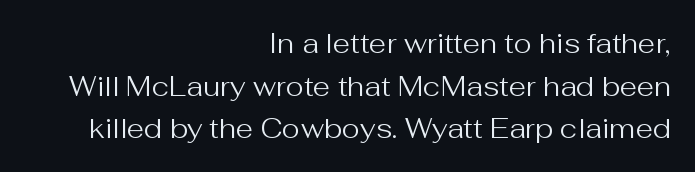
{"serif": "no", "italic": "no", "bold": "no", "weight": "regular", "width": "normal", "stroke_contrast": "medium", "x_height": "medium", "monospaced": "no", "underline": "no", "align": "right", "line_spacing": "normal", "line_spacing_ratio": 1.52, "letter_spacing": "normal", "letter_spacing_em": 0.0, "glyph_px": 28}
